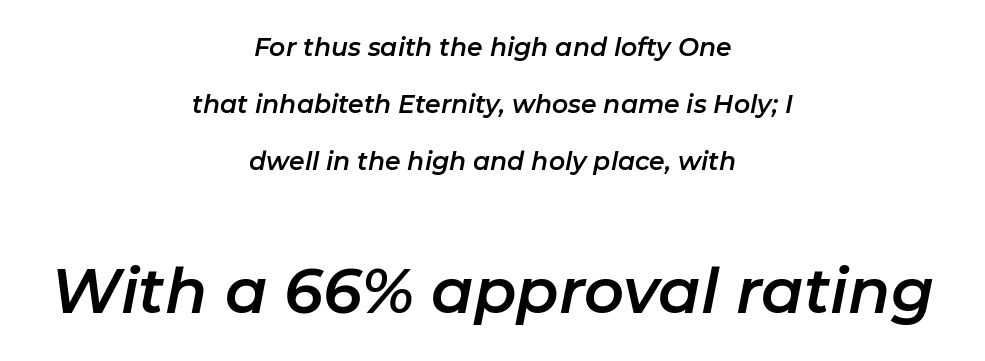
{"italic": "yes", "lean": "right", "slant_degrees": 11, "width": "normal", "stroke_contrast": "low", "x_height": "medium", "monospaced": "no", "underline": "no", "align": "center", "line_spacing": "loose", "line_spacing_ratio": 2.29, "letter_spacing": "normal", "letter_spacing_em": 0.0, "larger_block": "second", "size_ratio": 2.48, "glyph_px": 62}
